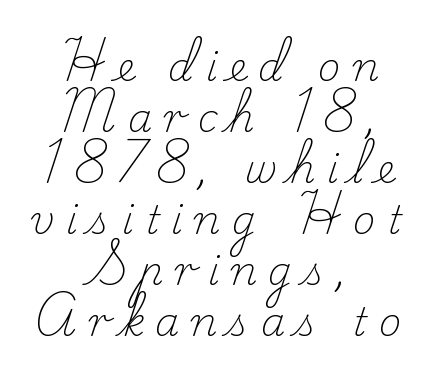
Q: Is the text bold? A: No.
Q: Is the text italic (slanted)? A: Yes.
Q: Is the typeface a serif or a sans-serif typeface? A: Serif.
Q: Is the text underlined? A: No.
Q: How is the paragraph aligned? A: Centered.
Q: Is the spacing between letters normal or unusually wide? A: Unusually wide.
Q: Is the spacing between lines tight, normal or loose? A: Normal.
Q: Width (condensed, normal, or wide)? A: Normal.
Q: Stroke contrast? A: Low.
Q: x-height? A: Small.
Q: Monospaced? A: No.
